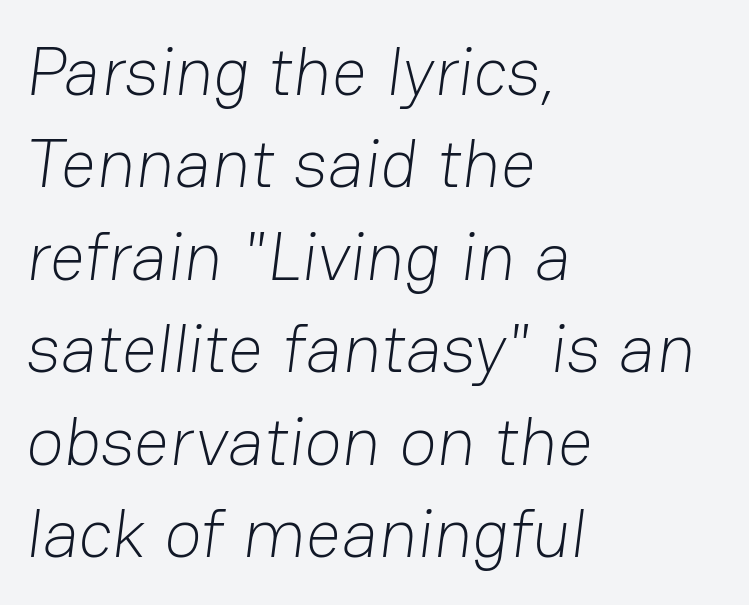
{"serif": "no", "bold": "no", "weight": "light", "width": "normal", "stroke_contrast": "low", "x_height": "medium", "monospaced": "no", "underline": "no", "align": "left", "line_spacing": "normal", "line_spacing_ratio": 1.34, "letter_spacing": "normal", "letter_spacing_em": 0.0, "glyph_px": 69}
